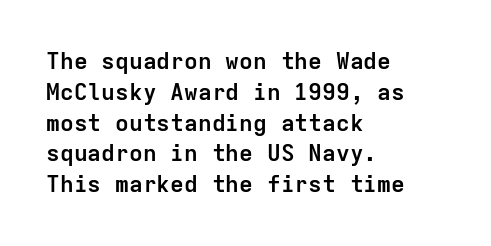
Q: Is the text bold? A: Yes.
Q: Is the text italic (slanted)? A: No, it is upright.
Q: Is the text underlined? A: No.
Q: How is the paragraph aligned? A: Left-aligned.
Q: Is the spacing between letters normal or unusually wide? A: Normal.
Q: Is the spacing between lines tight, normal or loose? A: Normal.
